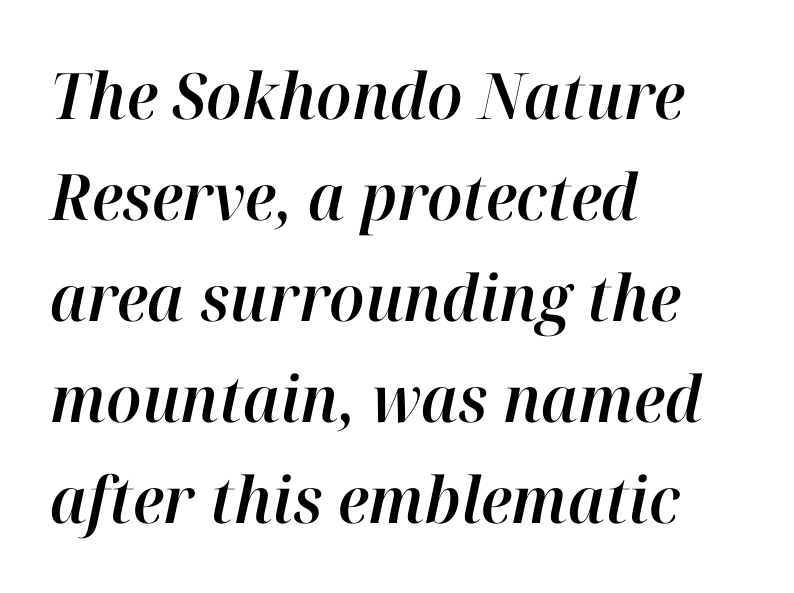
{"italic": "yes", "lean": "right", "slant_degrees": 12, "width": "normal", "stroke_contrast": "high", "x_height": "medium", "monospaced": "no", "underline": "no", "align": "left", "line_spacing": "normal", "line_spacing_ratio": 1.58, "letter_spacing": "normal", "letter_spacing_em": 0.0, "glyph_px": 64}
